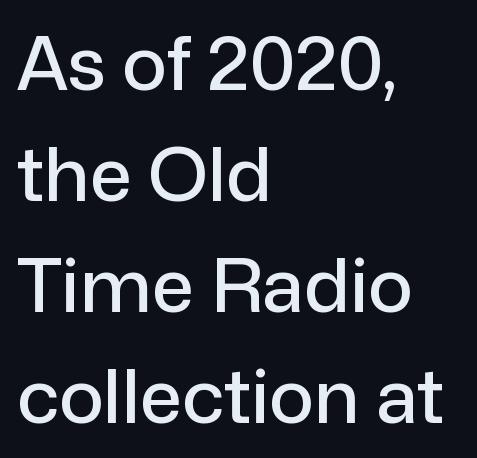
What's the leading like? Ordinary, nothing unusual. You could call the tracking neutral — neither tight nor loose. The rendering uses natural spacing where letterforms have individual widths. Just letters on the line, the space beneath them empty. Notice how the passage keeps a crisp vertical edge on the left only. Unlike italic type, these characters show no tilt at all.
